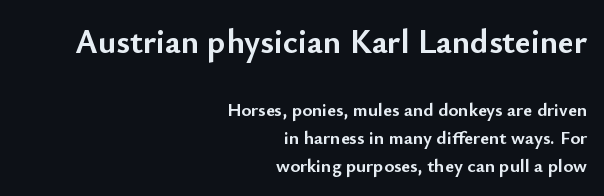
Serif or sans? Sans — the stroke terminals are bare. Vertical strokes here are truly vertical. Lines of text with bare space underneath. In CSS terms this would be text-align: right. This layout puts the oversized block above and the modest block below. Compared with typical body copy, the letter spacing here is the same.
